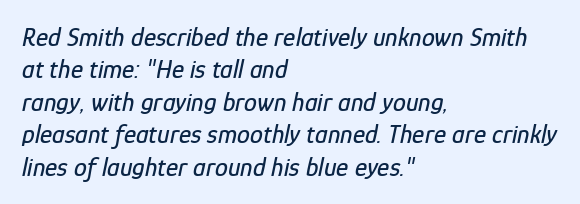
The image shows 26 px text type, italic (leaning right); set left-aligned, normal line spacing (1.25x), normal letter spacing, not underlined.
